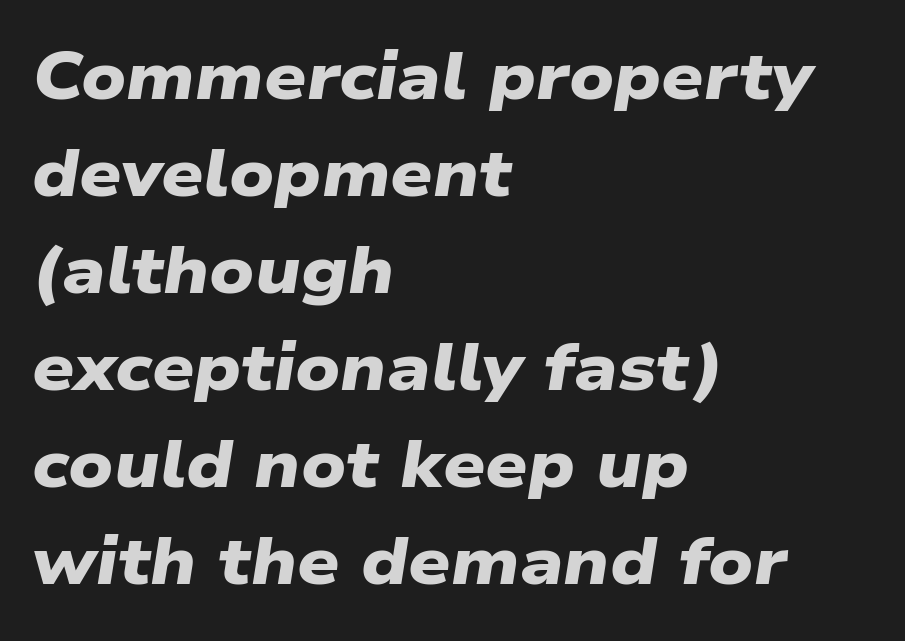
Q: Is the text bold? A: Yes.
Q: Is the typeface a serif or a sans-serif typeface? A: Sans-serif.
Q: Is the text underlined? A: No.
Q: How is the paragraph aligned? A: Left-aligned.
Q: Is the spacing between letters normal or unusually wide? A: Normal.
Q: Is the spacing between lines tight, normal or loose? A: Normal.
Q: Width (condensed, normal, or wide)? A: Wide.
Q: Stroke contrast? A: Low.
Q: x-height? A: Medium.
Q: Monospaced? A: No.
